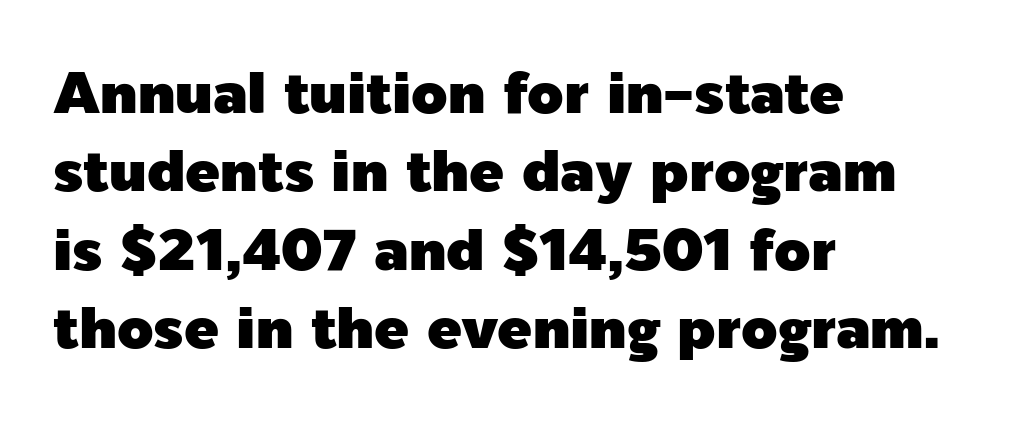
{"serif": "no", "italic": "no", "width": "normal", "x_height": "medium", "monospaced": "no", "underline": "no", "align": "left", "line_spacing": "normal", "line_spacing_ratio": 1.35, "letter_spacing": "normal", "letter_spacing_em": 0.0, "glyph_px": 58}
